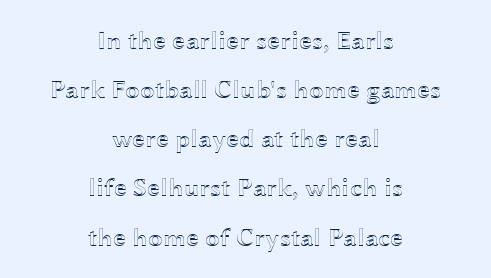
The image shows 26 px text type, upright; set centered, line spacing 1.89x, normal letter spacing, not underlined.
